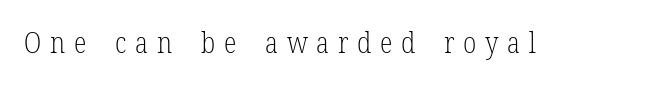
{"serif": "yes", "italic": "no", "bold": "no", "weight": "light", "width": "condensed", "stroke_contrast": "low", "x_height": "medium", "monospaced": "no", "underline": "no", "letter_spacing": "wide", "letter_spacing_em": 0.3, "glyph_px": 29}
